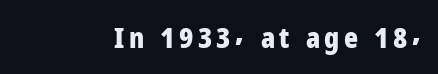
The image shows 29 px bold, condensed sans-serif type, upright; set not underlined; low stroke contrast and a medium x-height.
